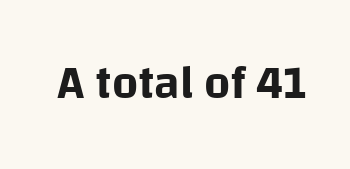
Q: Is the text italic (slanted)? A: No, it is upright.
Q: Is the typeface a serif or a sans-serif typeface? A: Sans-serif.
Q: Is the text underlined? A: No.
Q: Is the spacing between letters normal or unusually wide? A: Normal.
Q: Width (condensed, normal, or wide)? A: Normal.
Q: Stroke contrast? A: Low.
Q: x-height? A: Large.
Q: Monospaced? A: No.
